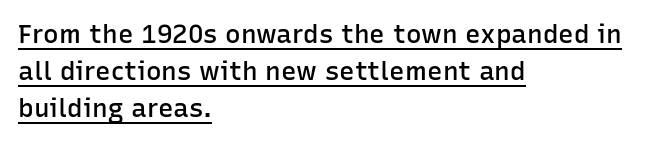
The image shows 26 px text type, upright; set left-aligned, normal line spacing (1.43x), normal letter spacing, underlined.
